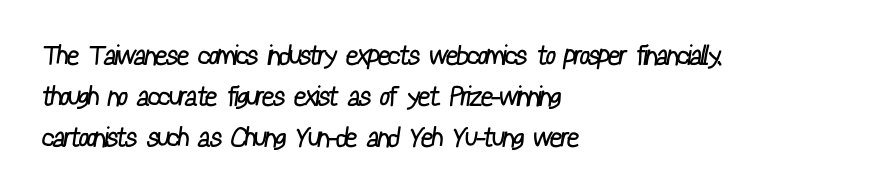
Q: Is the text bold? A: No.
Q: Is the text underlined? A: No.
Q: How is the paragraph aligned? A: Left-aligned.
Q: Is the spacing between letters normal or unusually wide? A: Normal.
Q: Is the spacing between lines tight, normal or loose? A: Normal.
